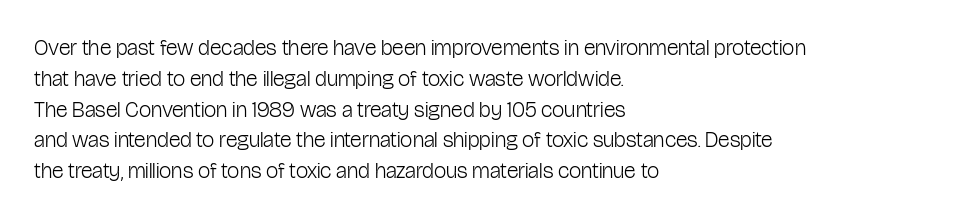
{"italic": "no", "bold": "no", "underline": "no", "align": "left", "line_spacing": "normal", "line_spacing_ratio": 1.4, "letter_spacing": "normal", "letter_spacing_em": 0.0, "glyph_px": 22}
